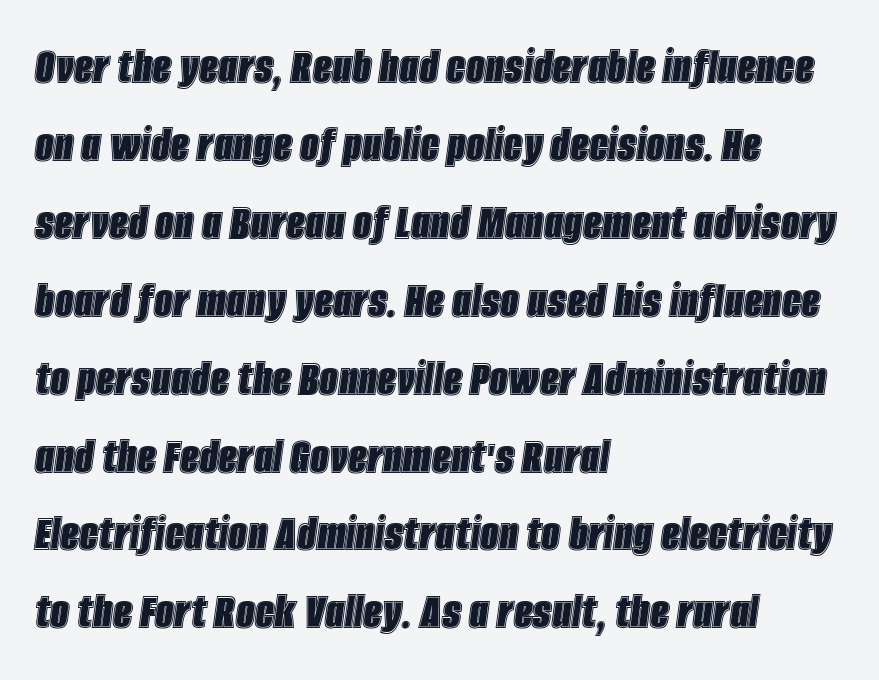
{"italic": "yes", "lean": "right", "slant_degrees": 8, "width": "condensed", "x_height": "large", "monospaced": "no", "underline": "no", "align": "left", "line_spacing": "normal", "line_spacing_ratio": 1.47, "letter_spacing": "normal", "letter_spacing_em": 0.0, "glyph_px": 53}
